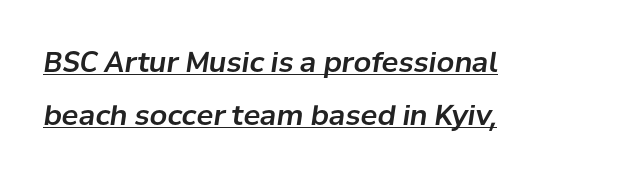
Underlined type. All the whitespace from short lines collects on the right. How are the letters spaced? Ordinarily, with no added tracking. Think of a printed novel: that variable character pitch is what you see here. Leading is clearly above the norm, producing a sparse column. The axis of the letterforms is tilted away from vertical.
